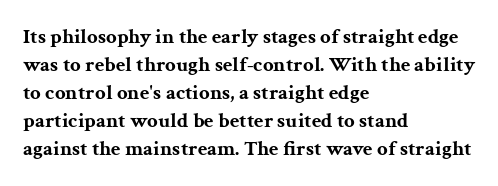
Style check: upright. Reading down the block, your eye returns to a fixed left position each line. This rendering leaves character spacing at its baseline value. Check under the words: just untouched page.
